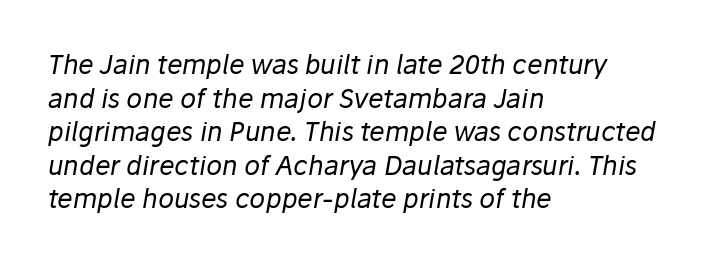
Q: Is the text bold? A: No.
Q: Is the text italic (slanted)? A: Yes, it leans right by about 10 degrees.
Q: Is the text underlined? A: No.
Q: How is the paragraph aligned? A: Left-aligned.
Q: Is the spacing between letters normal or unusually wide? A: Normal.
Q: Is the spacing between lines tight, normal or loose? A: Normal.
